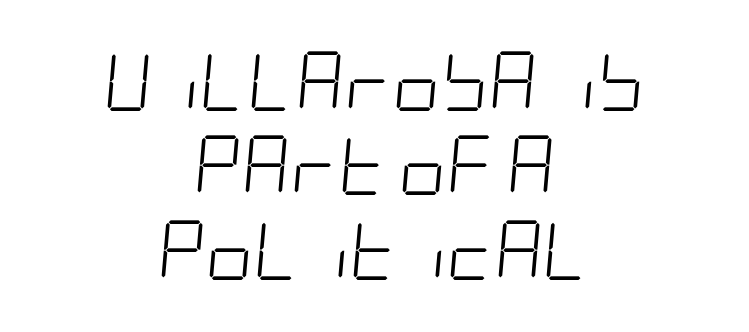
The image shows 59 px light, condensed type, italic (leaning right); set centered, normal line spacing (1.43x), normal letter spacing, not underlined; low stroke contrast and a large x-height.
